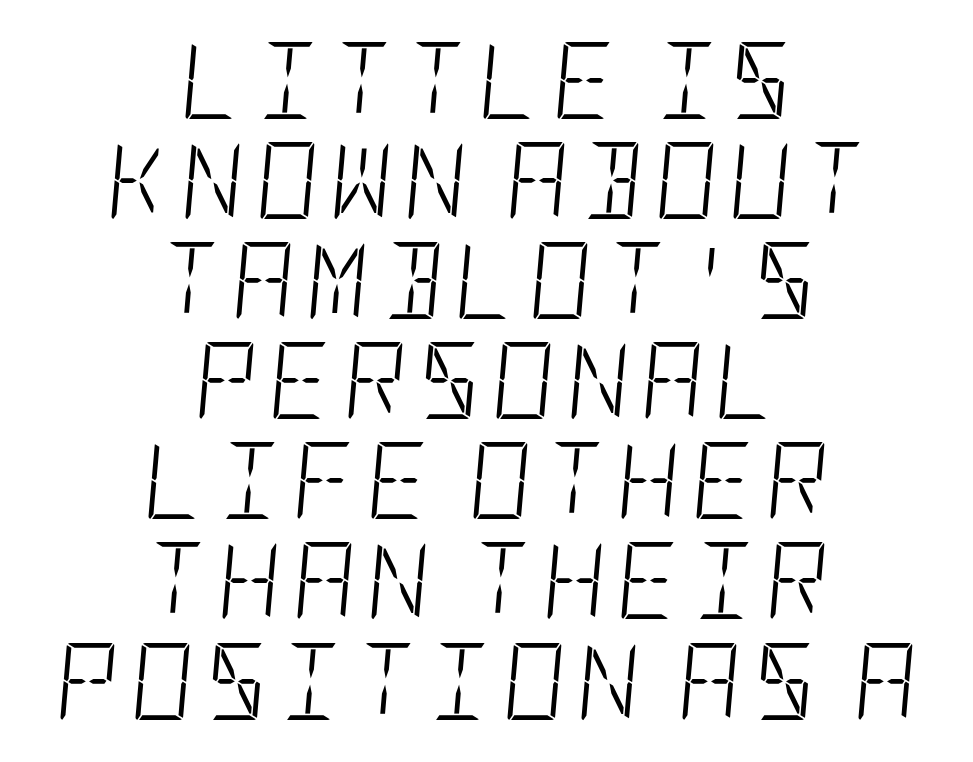
The image shows 77 px light, condensed type, italic (leaning right); set centered, normal line spacing (1.3x), not underlined; low stroke contrast and a large x-height.
